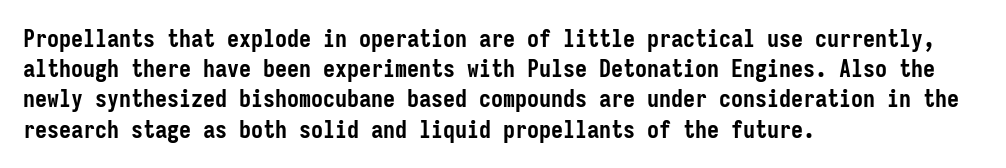
The ragged edge is on the right, which tells us the setting is flush left. The space beneath each line is pristine and unruled. This rendering leaves character spacing at its baseline value. The passage shown stacks its lines at a standard gap. Italic? Not at all — the glyphs are vertical. Emphasis by weight is at full strength: bold.
